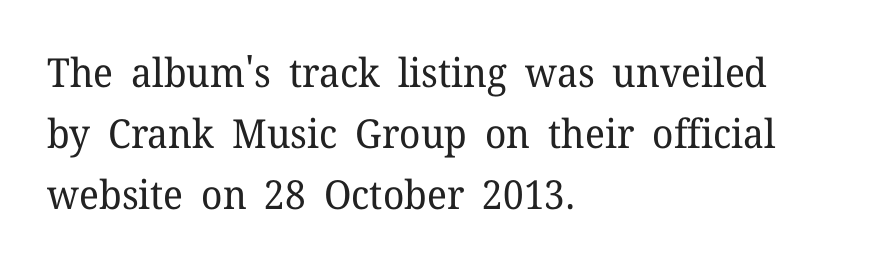
Weight class: somewhere from thin through regular. Classification — serif. Nobody drew a line under any word here. Italic? Not at all — the glyphs are vertical. All the whitespace from short lines collects on the right. Tracking here is standard; glyphs follow each other at the usual distance.
